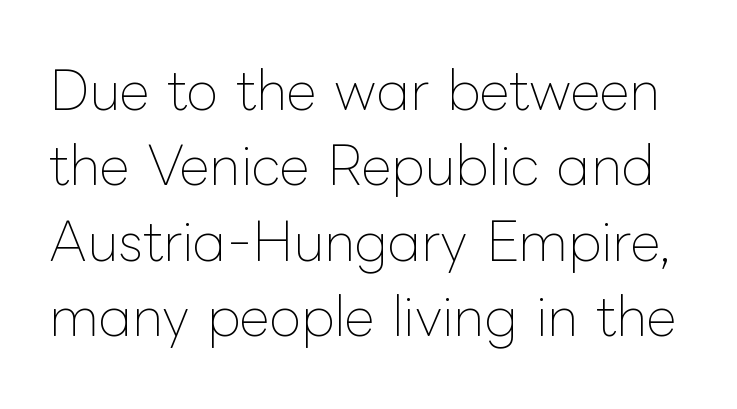
{"italic": "no", "bold": "no", "weight": "thin", "width": "normal", "stroke_contrast": "low", "x_height": "medium", "monospaced": "no", "underline": "no", "line_spacing": "normal", "line_spacing_ratio": 1.45, "letter_spacing": "normal", "letter_spacing_em": 0.0, "glyph_px": 52}
